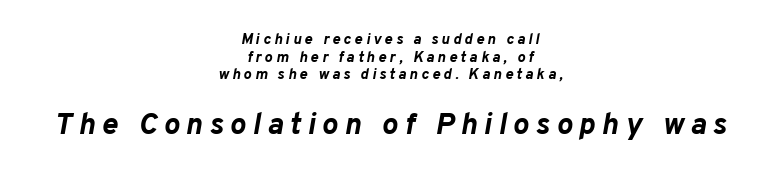
Q: Is the text bold? A: Yes.
Q: Is the text italic (slanted)? A: Yes, it leans right by about 10 degrees.
Q: Is the text underlined? A: No.
Q: How is the paragraph aligned? A: Centered.
Q: Is the spacing between letters normal or unusually wide? A: Unusually wide.
Q: Which block of text is set in a larger size, the first (top) or the second (bottom)? A: The second (bottom) one.
Q: Width (condensed, normal, or wide)? A: Normal.
Q: Stroke contrast? A: Low.
Q: x-height? A: Medium.
Q: Monospaced? A: No.
